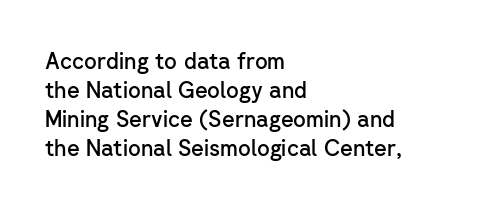
{"italic": "no", "bold": "semi", "underline": "no", "align": "left", "line_spacing": "normal", "line_spacing_ratio": 1.32, "letter_spacing": "normal", "letter_spacing_em": 0.0, "glyph_px": 22}
